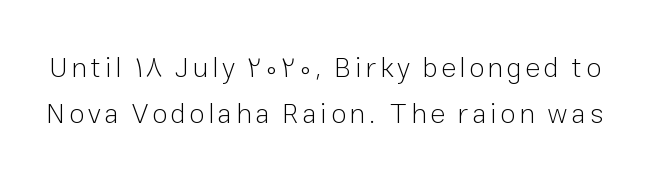
Q: Is the text bold? A: No.
Q: Is the text italic (slanted)? A: No, it is upright.
Q: Is the typeface a serif or a sans-serif typeface? A: Sans-serif.
Q: Is the text underlined? A: No.
Q: Is the spacing between lines tight, normal or loose? A: Normal.
Q: Width (condensed, normal, or wide)? A: Normal.
Q: Stroke contrast? A: Low.
Q: x-height? A: Medium.
Q: Monospaced? A: No.
